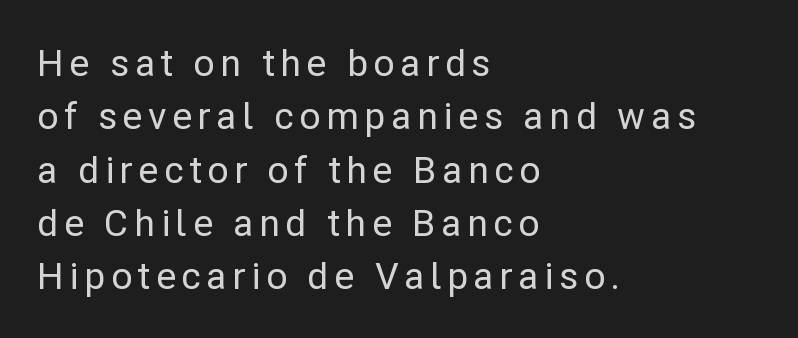
{"serif": "no", "italic": "no", "width": "normal", "stroke_contrast": "low", "x_height": "medium", "monospaced": "no", "underline": "no", "align": "left", "line_spacing": "normal", "line_spacing_ratio": 1.44, "glyph_px": 37}
